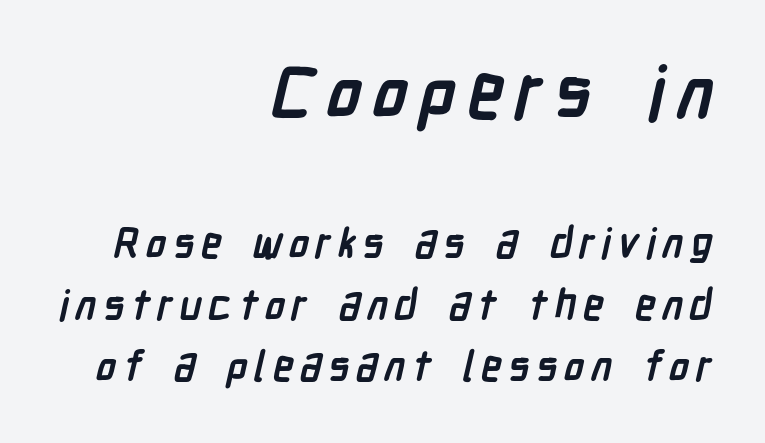
{"serif": "no", "bold": "yes", "weight": "semibold", "width": "condensed", "stroke_contrast": "low", "x_height": "medium", "monospaced": "no", "underline": "no", "align": "right", "line_spacing": "normal", "line_spacing_ratio": 1.46, "larger_block": "first", "size_ratio": 1.76, "glyph_px": 74}
